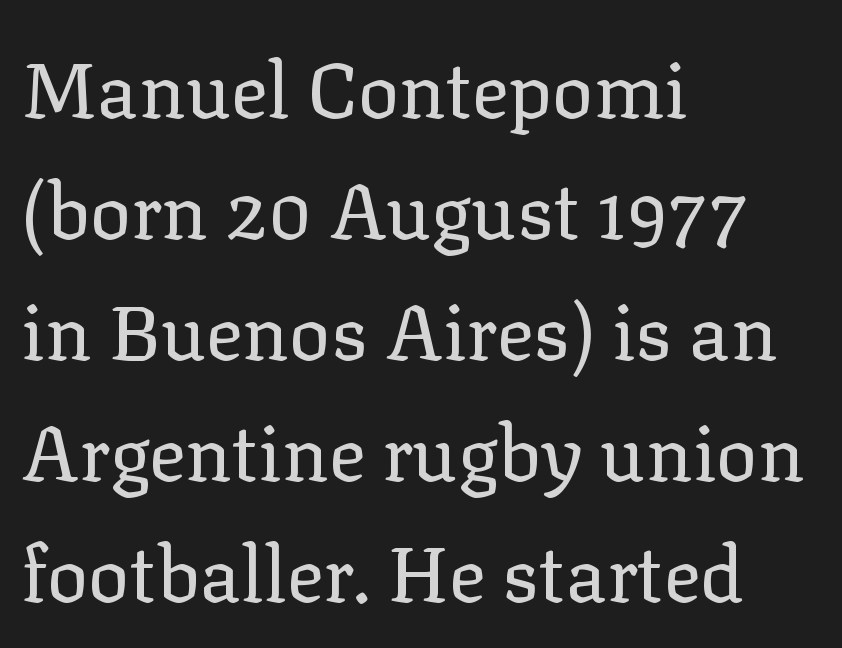
How would I describe the line gaps? Plain and ordinary. The rendering shows small feet on the letterforms — a serif design. Descenders hang freely into open space. Short note: letters normally spaced. On a weight scale, this lands at 450 or below. You can tell it's not italic because the verticals are truly vertical.
